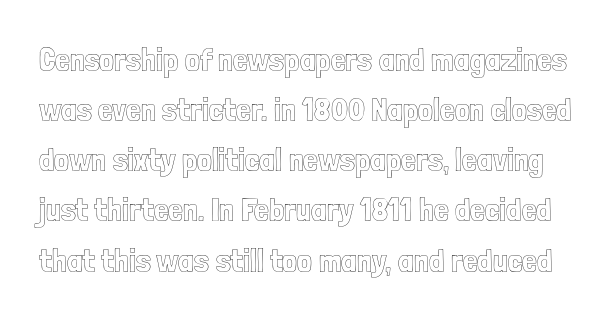
{"italic": "no", "width": "condensed", "x_height": "medium", "monospaced": "no", "underline": "no", "line_spacing": "normal", "line_spacing_ratio": 1.52, "letter_spacing": "normal", "letter_spacing_em": 0.0, "glyph_px": 33}
